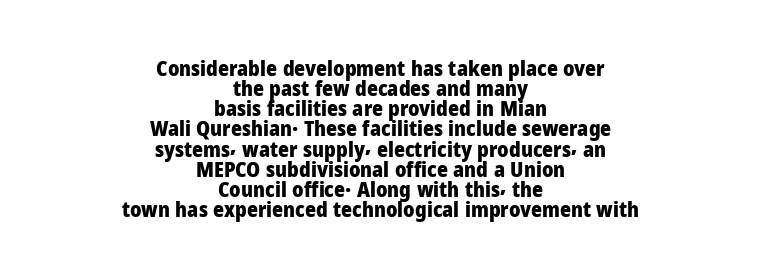
Q: Is the text bold? A: Yes.
Q: Is the text italic (slanted)? A: No, it is upright.
Q: Is the text underlined? A: No.
Q: How is the paragraph aligned? A: Centered.
Q: Is the spacing between letters normal or unusually wide? A: Normal.
Q: Is the spacing between lines tight, normal or loose? A: Tight.
